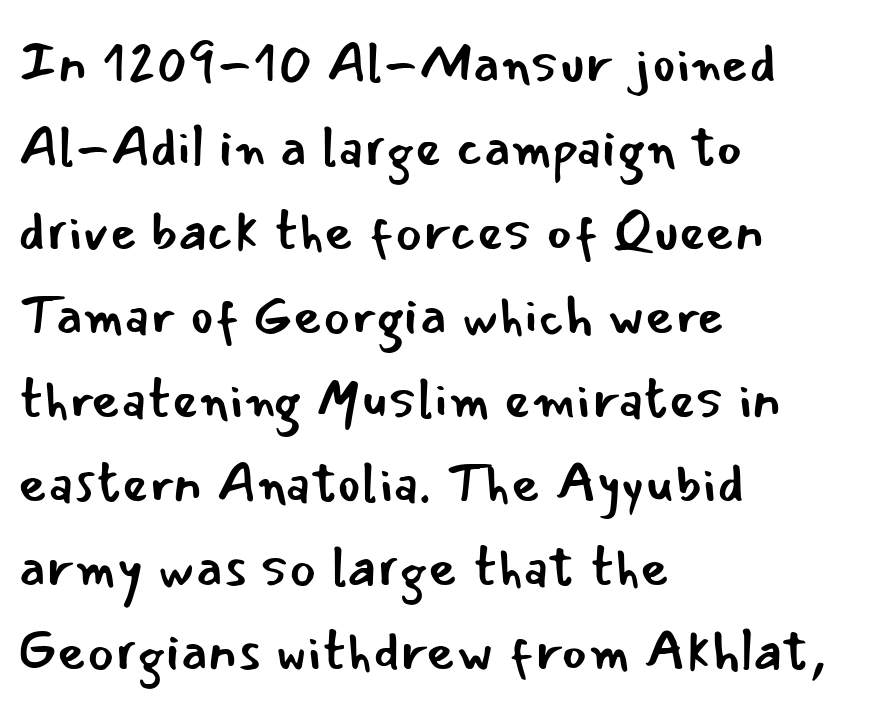
Think of a printed novel: that variable character pitch is what you see here. The letters sit at their default tracking, neither squeezed nor spread. Is there any slant? The stems are plumb. Weight class: somewhere from thin through regular. Does the type have serifs? No, each stem ends abruptly.
